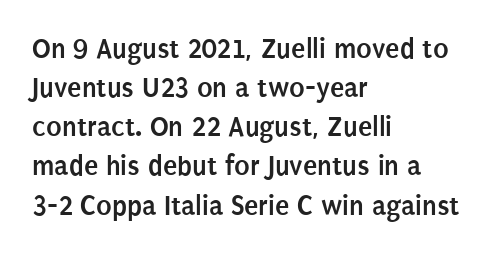
{"serif": "no", "italic": "no", "bold": "yes", "weight": "semibold", "width": "condensed", "stroke_contrast": "low", "x_height": "large", "monospaced": "no", "underline": "no", "align": "left", "line_spacing": "normal", "line_spacing_ratio": 1.35, "letter_spacing": "normal", "letter_spacing_em": 0.0, "glyph_px": 29}
